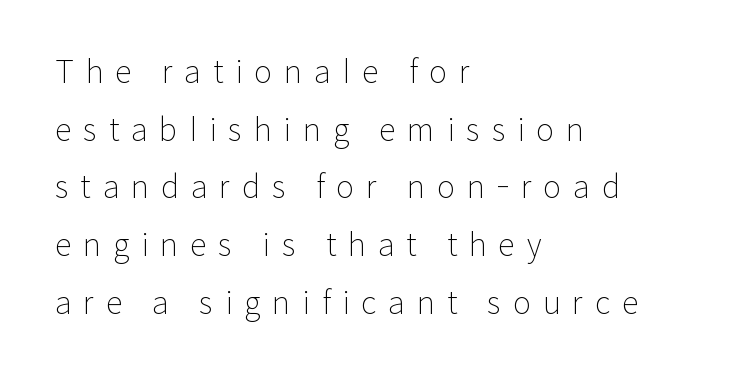
Q: Is the text bold? A: No.
Q: Is the text italic (slanted)? A: No, it is upright.
Q: Is the typeface a serif or a sans-serif typeface? A: Sans-serif.
Q: Is the text underlined? A: No.
Q: How is the paragraph aligned? A: Left-aligned.
Q: Is the spacing between letters normal or unusually wide? A: Unusually wide.
Q: Width (condensed, normal, or wide)? A: Normal.
Q: Stroke contrast? A: Low.
Q: x-height? A: Medium.
Q: Monospaced? A: No.
